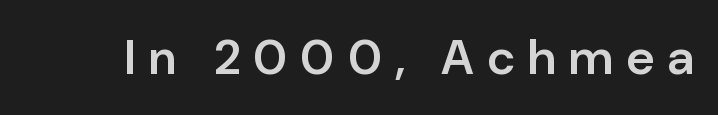
{"serif": "no", "italic": "no", "bold": "semi", "weight": "semibold", "width": "normal", "stroke_contrast": "low", "x_height": "medium", "monospaced": "no", "underline": "no", "letter_spacing": "wide", "letter_spacing_em": 0.27, "glyph_px": 49}
